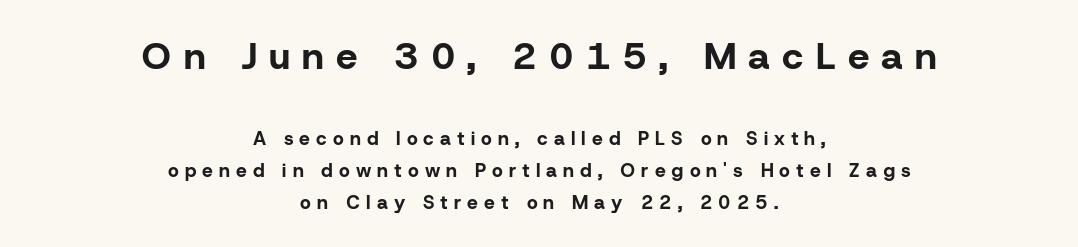
{"serif": "no", "italic": "no", "bold": "yes", "weight": "bold", "width": "normal", "stroke_contrast": "low", "x_height": "medium", "monospaced": "no", "underline": "no", "align": "center", "line_spacing": "normal", "line_spacing_ratio": 1.68, "letter_spacing": "wide", "letter_spacing_em": 0.32, "larger_block": "first", "size_ratio": 2.0, "glyph_px": 38}
